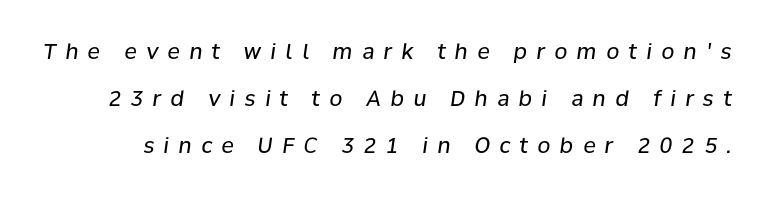
Students, observe: this is what heavily led, spacious text looks like. The strokes carry an ordinary text weight at most. The face used here has a pronounced slope to its letters. Anything drawn beneath the words? Only blank space.
